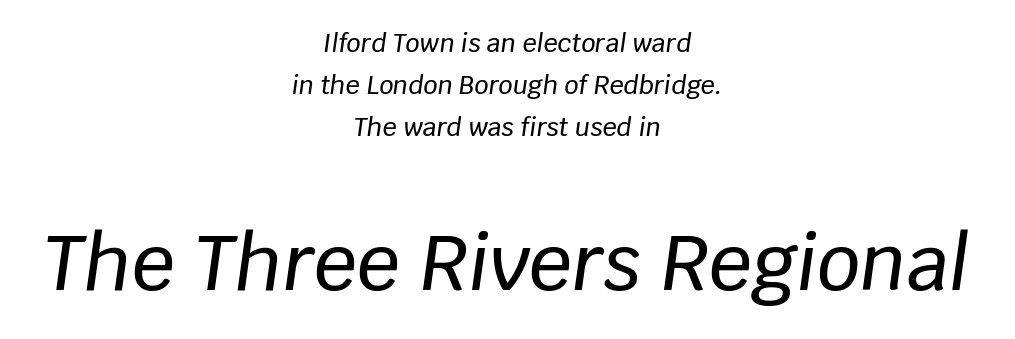
{"italic": "yes", "lean": "right", "slant_degrees": 8, "width": "normal", "stroke_contrast": "low", "x_height": "large", "monospaced": "no", "underline": "no", "align": "center", "line_spacing": "normal", "line_spacing_ratio": 1.68, "letter_spacing": "normal", "letter_spacing_em": 0.0, "larger_block": "second", "size_ratio": 3.04, "glyph_px": 76}
